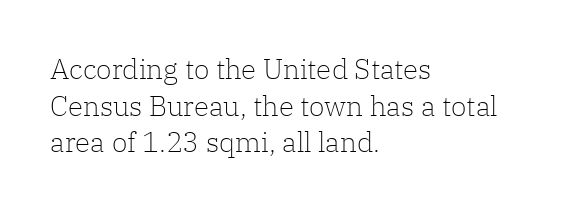
Type without underlining. A typesetter would mark this as roman, not italic. Is this a sans? No — the strokes have serifs. Is the stroke heavy? The answer is a plain regular-or-lighter. Visually the block forms a straight wall on the left and a jagged coastline on the right. The line-height multiplier appears to be the usual default.
